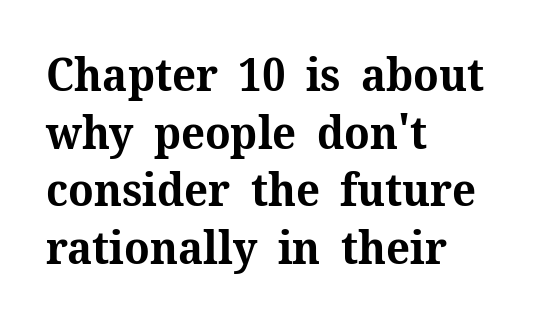
{"serif": "yes", "italic": "no", "bold": "yes", "weight": "bold", "width": "normal", "stroke_contrast": "medium", "x_height": "medium", "monospaced": "no", "underline": "no", "align": "left", "line_spacing": "normal", "line_spacing_ratio": 1.28, "letter_spacing": "normal", "letter_spacing_em": 0.0, "glyph_px": 45}
